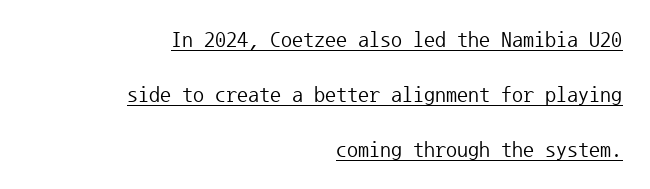
Q: Is the text bold? A: No.
Q: Is the text italic (slanted)? A: No, it is upright.
Q: Is the text underlined? A: Yes.
Q: How is the paragraph aligned? A: Right-aligned.
Q: Is the spacing between letters normal or unusually wide? A: Normal.
Q: Is the spacing between lines tight, normal or loose? A: Loose.
